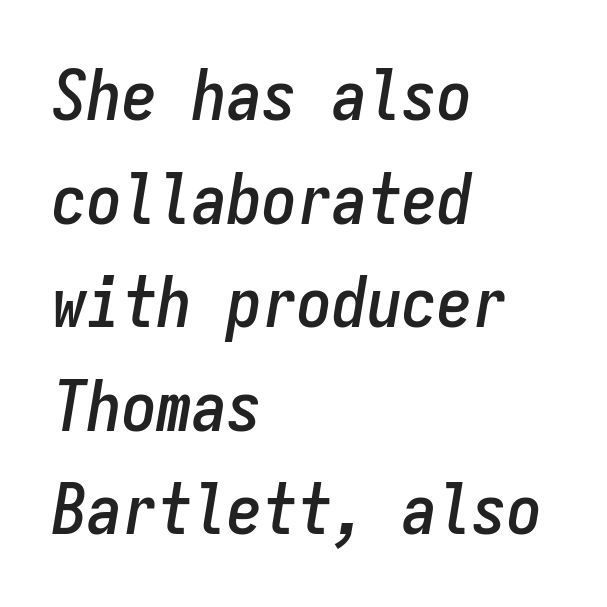
Nobody drew a line under any word here. Vertical spacing — default. The line texture is even and compact thanks to regular tracking. Short and long lines alike share a common starting point at left.
